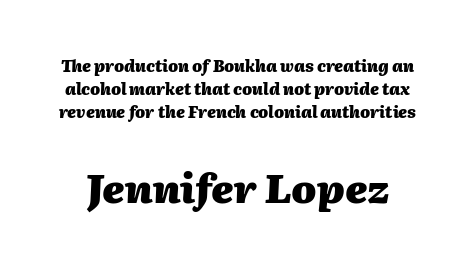
Descender tails drop into unmarked territory. Scale increases going downward across the two blocks. How are the letters spaced? Ordinarily, with no added tracking. This sample uses an oblique cut, with every glyph tilted off the vertical.
